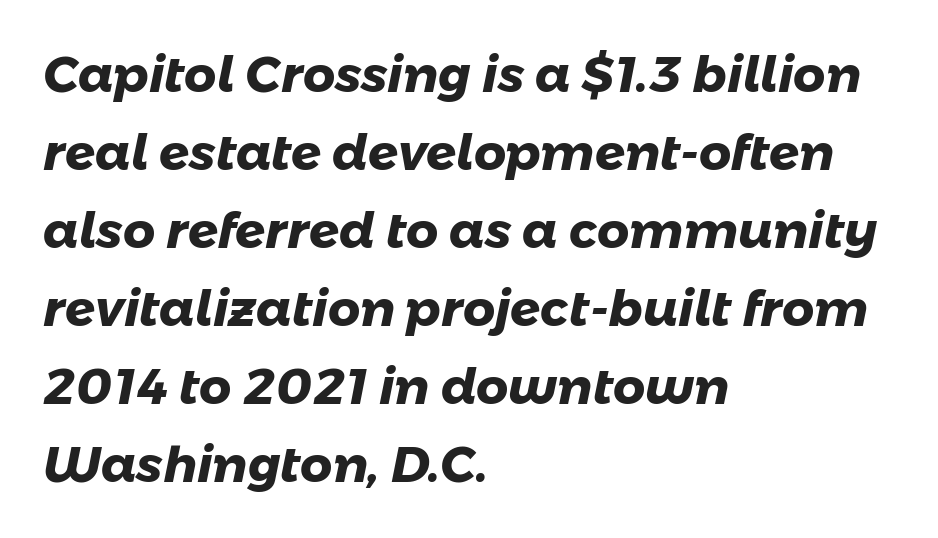
Students, this is bold: see how much ink each stroke carries. The face used here is proportionally spaced, like ordinary book or web type. Each word holds together tightly as a unit, with standard inter-letter gaps. The type family on display is of the sans-serif kind. The text block is weighted toward the left margin, trailing off unevenly rightward.
